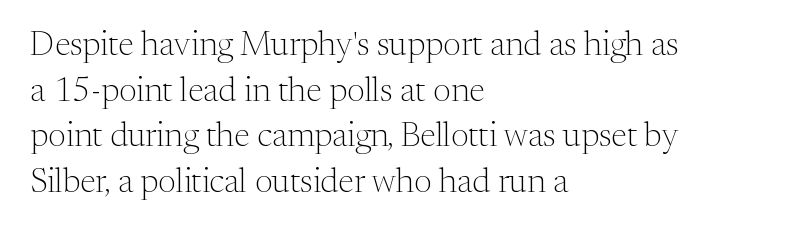
Reading down the block, your eye returns to a fixed left position each line. The strip under each line holds only bare page. Unlike a clean sans, this face finishes its strokes with serifs. Quick note: interline space is typical.
